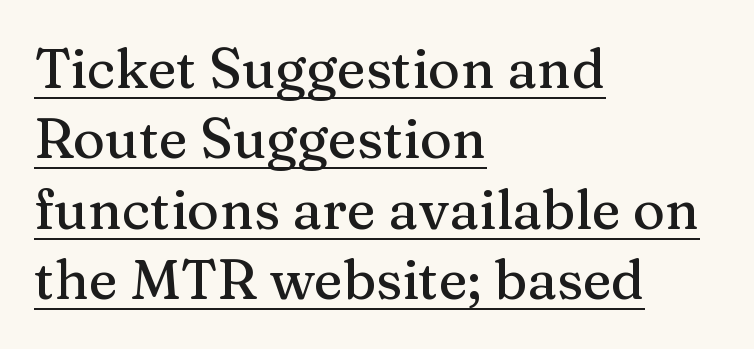
The image shows 55 px serif type, upright; set left-aligned, normal line spacing (1.28x), normal letter spacing, underlined; medium stroke contrast and a medium x-height.
